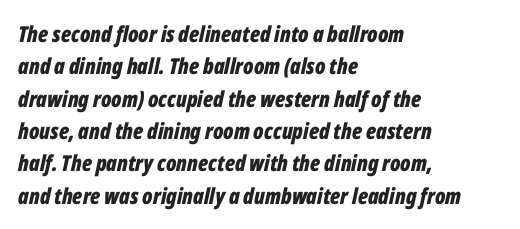
{"italic": "yes", "lean": "right", "slant_degrees": 12, "bold": "yes", "underline": "no", "align": "left", "line_spacing": "normal", "line_spacing_ratio": 1.47, "letter_spacing": "normal", "letter_spacing_em": 0.0, "glyph_px": 22}
